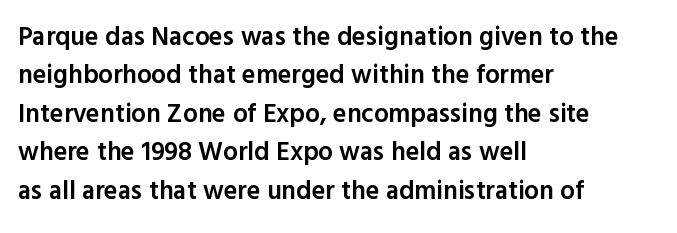
Q: Is the text bold? A: Semi-bold.
Q: Is the text italic (slanted)? A: No, it is upright.
Q: Is the text underlined? A: No.
Q: How is the paragraph aligned? A: Left-aligned.
Q: Is the spacing between letters normal or unusually wide? A: Normal.
Q: Is the spacing between lines tight, normal or loose? A: Normal.
